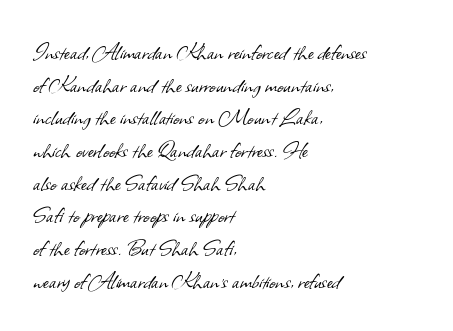
{"bold": "no", "underline": "no", "align": "left", "line_spacing_ratio": 1.21, "letter_spacing": "normal", "letter_spacing_em": 0.0, "glyph_px": 27}
